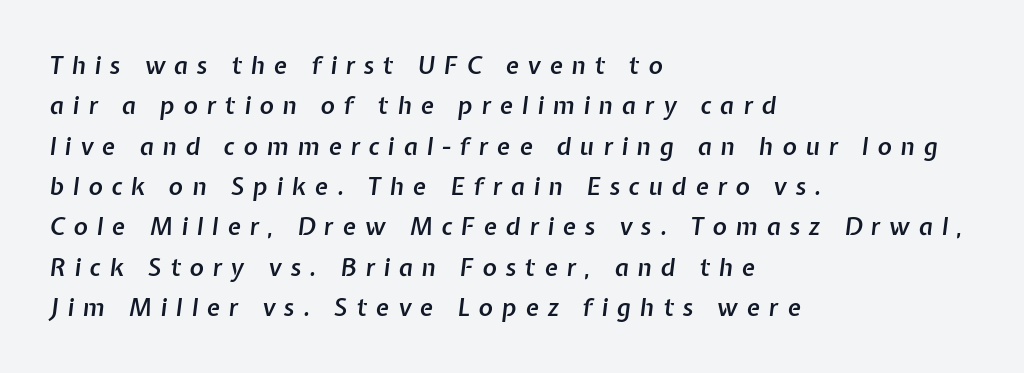
Q: Is the text bold? A: Semi-bold.
Q: Is the text italic (slanted)? A: Yes, it leans right by about 7 degrees.
Q: Is the text underlined? A: No.
Q: How is the paragraph aligned? A: Left-aligned.
Q: Is the spacing between letters normal or unusually wide? A: Unusually wide.
Q: Is the spacing between lines tight, normal or loose? A: Normal.
